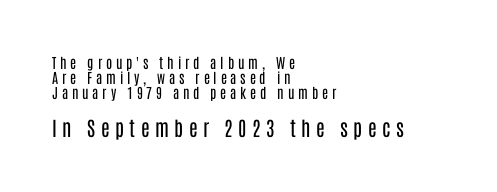
Q: Is the text bold? A: No.
Q: Is the text italic (slanted)? A: No, it is upright.
Q: Is the text underlined? A: No.
Q: How is the paragraph aligned? A: Left-aligned.
Q: Is the spacing between letters normal or unusually wide? A: Unusually wide.
Q: Is the spacing between lines tight, normal or loose? A: Tight.
Q: Which block of text is set in a larger size, the first (top) or the second (bottom)? A: The second (bottom) one.
